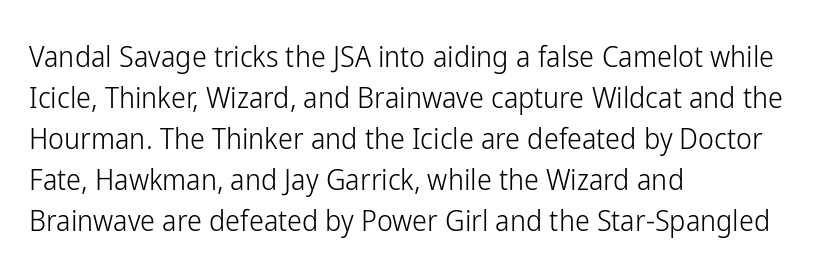
{"serif": "no", "italic": "no", "bold": "no", "weight": "light", "width": "condensed", "stroke_contrast": "low", "x_height": "medium", "monospaced": "no", "underline": "no", "align": "left", "line_spacing": "normal", "line_spacing_ratio": 1.37, "letter_spacing": "normal", "letter_spacing_em": 0.0, "glyph_px": 30}
